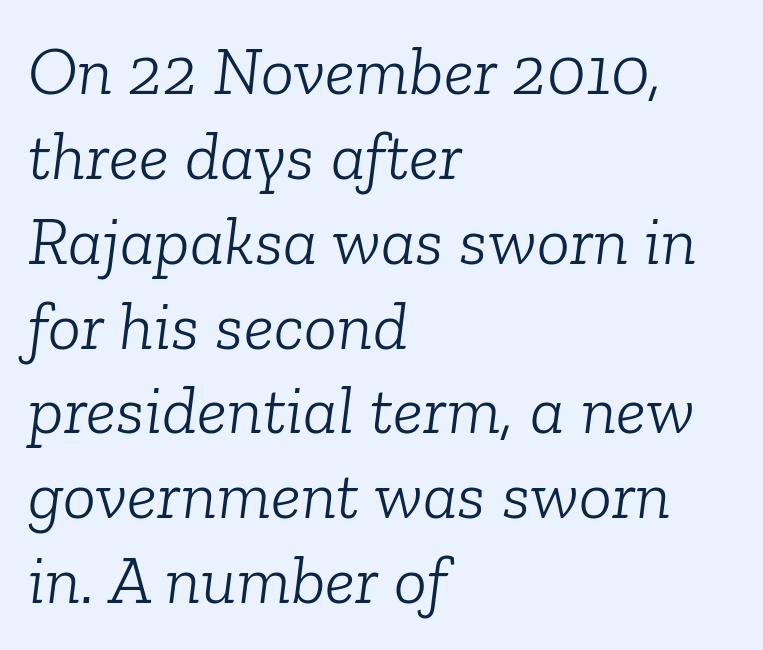
Q: Is the text bold? A: No.
Q: Is the text italic (slanted)? A: Yes, it leans right by about 6 degrees.
Q: Is the typeface a serif or a sans-serif typeface? A: Serif.
Q: Is the text underlined? A: No.
Q: How is the paragraph aligned? A: Left-aligned.
Q: Is the spacing between letters normal or unusually wide? A: Normal.
Q: Width (condensed, normal, or wide)? A: Normal.
Q: Stroke contrast? A: Low.
Q: x-height? A: Medium.
Q: Monospaced? A: No.
